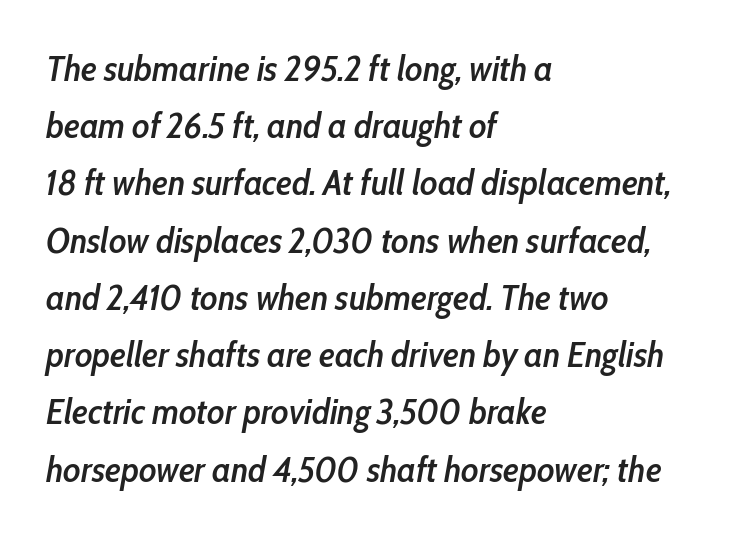
The passage shown is typed in a proportional face where columns would drift. Compared with typical body copy, the letter spacing here is the same. Only glyphs here, with clear space below each row. Compared with a centered layout, this one pins lines to the left instead.
